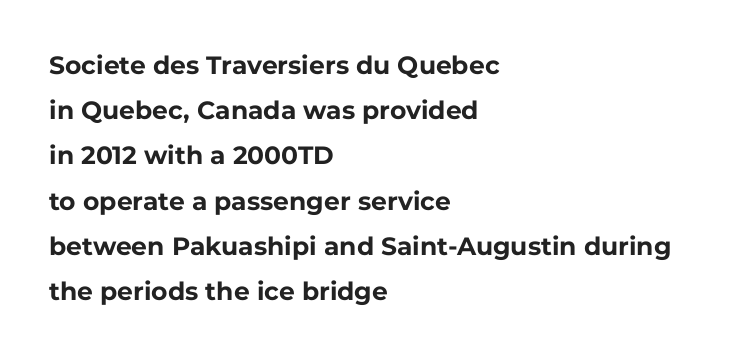
{"italic": "no", "bold": "yes", "underline": "no", "align": "left", "line_spacing_ratio": 1.81, "letter_spacing": "normal", "letter_spacing_em": 0.0, "glyph_px": 25}
